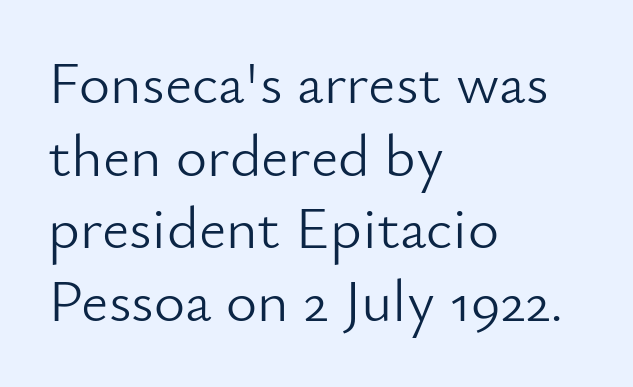
Q: Is the text bold? A: No.
Q: Is the text italic (slanted)? A: No, it is upright.
Q: Is the typeface a serif or a sans-serif typeface? A: Sans-serif.
Q: Is the text underlined? A: No.
Q: How is the paragraph aligned? A: Left-aligned.
Q: Is the spacing between letters normal or unusually wide? A: Normal.
Q: Width (condensed, normal, or wide)? A: Normal.
Q: Stroke contrast? A: Low.
Q: x-height? A: Small.
Q: Monospaced? A: No.
